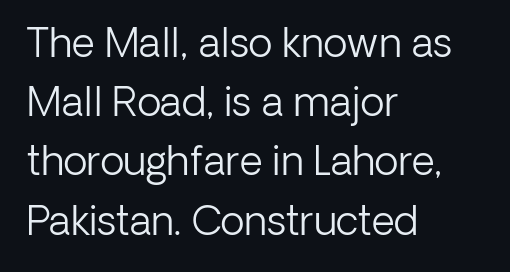
Q: Is the text bold? A: No.
Q: Is the text italic (slanted)? A: No, it is upright.
Q: Is the typeface a serif or a sans-serif typeface? A: Sans-serif.
Q: Is the text underlined? A: No.
Q: How is the paragraph aligned? A: Left-aligned.
Q: Is the spacing between letters normal or unusually wide? A: Normal.
Q: Is the spacing between lines tight, normal or loose? A: Normal.
Q: Width (condensed, normal, or wide)? A: Normal.
Q: Stroke contrast? A: Low.
Q: x-height? A: Medium.
Q: Monospaced? A: No.
